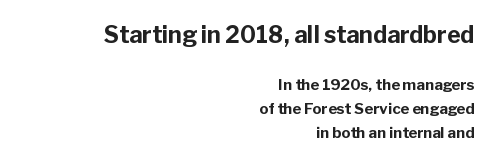
Q: Is the text bold? A: Yes.
Q: Is the text italic (slanted)? A: No, it is upright.
Q: Is the text underlined? A: No.
Q: How is the paragraph aligned? A: Right-aligned.
Q: Is the spacing between letters normal or unusually wide? A: Normal.
Q: Is the spacing between lines tight, normal or loose? A: Normal.
Q: Which block of text is set in a larger size, the first (top) or the second (bottom)? A: The first (top) one.
